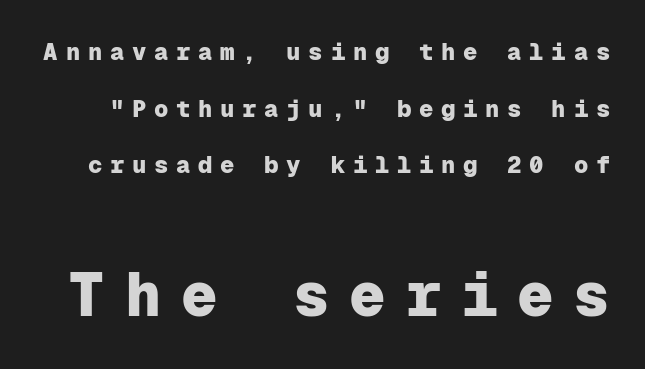
How are the letters spaced? Widely, with obvious added tracking. Looks like terminal output: every glyph gets an equal slot. Every character sits straight up, as roman type does. Unmarked baselines from the first word to the last.
